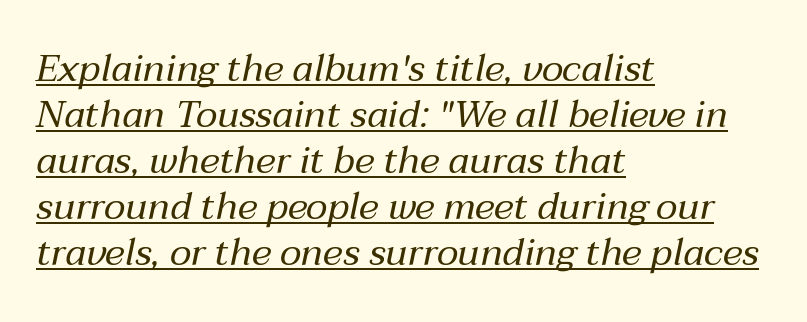
Q: Is the text bold? A: No.
Q: Is the text italic (slanted)? A: Yes, it leans right by about 12 degrees.
Q: Is the text underlined? A: Yes.
Q: How is the paragraph aligned? A: Left-aligned.
Q: Is the spacing between letters normal or unusually wide? A: Normal.
Q: Width (condensed, normal, or wide)? A: Normal.
Q: Stroke contrast? A: Medium.
Q: x-height? A: Medium.
Q: Monospaced? A: No.
